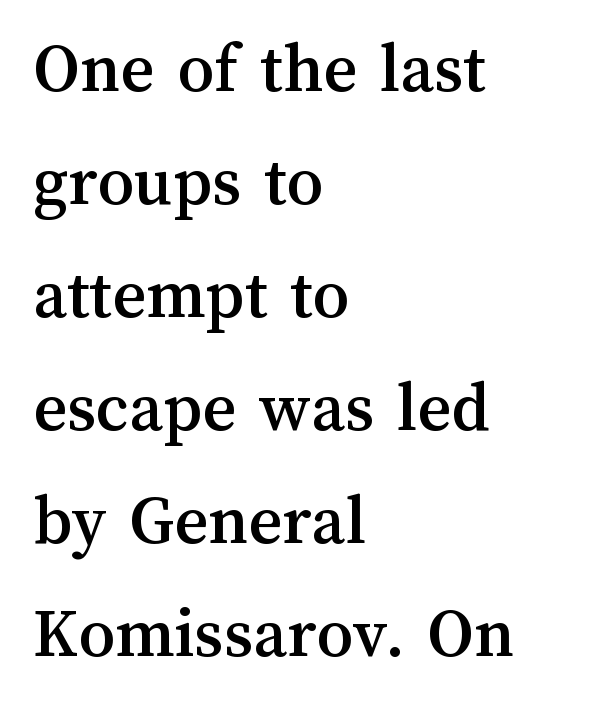
The image shows 72 px text type, upright; set left-aligned, normal line spacing (1.57x), normal letter spacing, not underlined; medium stroke contrast and a medium x-height.
